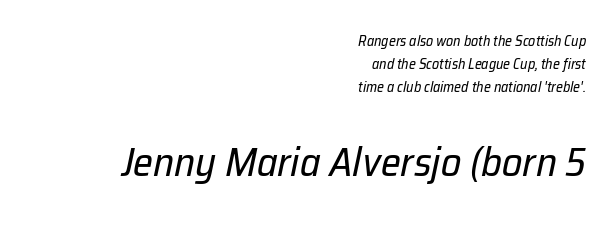
The image shows 40 px regular-weight type, italic (leaning right); set right-aligned, normal line spacing (1.63x), normal letter spacing, not underlined; the second (bottom) block is 2.86x larger; low stroke contrast and a medium x-height.
